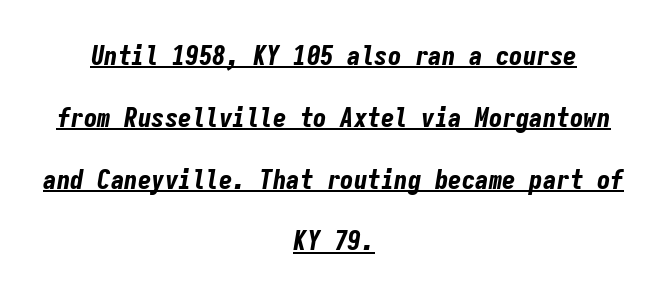
The image shows 27 px bold type, italic (leaning right); set centered, loose line spacing (2.29x), normal letter spacing, underlined.
